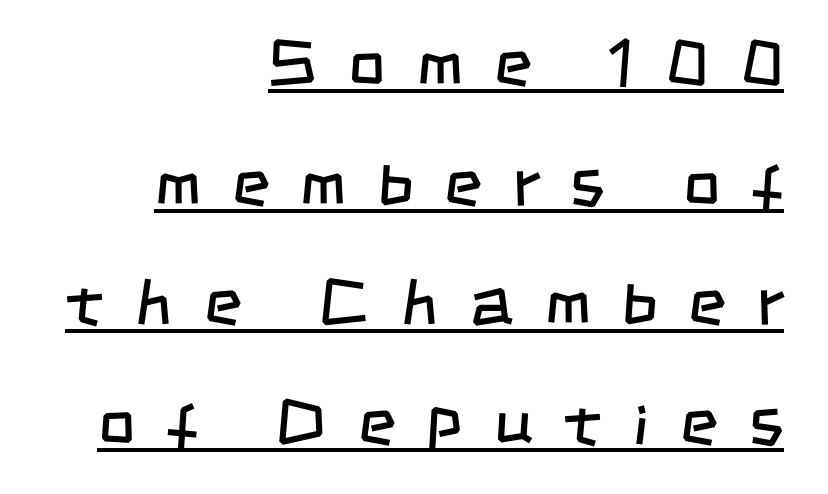
The image shows 65 px regular-weight, condensed sans-serif type; set right-aligned, line spacing 1.84x, unusually wide letter spacing (+0.48 em), underlined; low stroke contrast and a large x-height.
